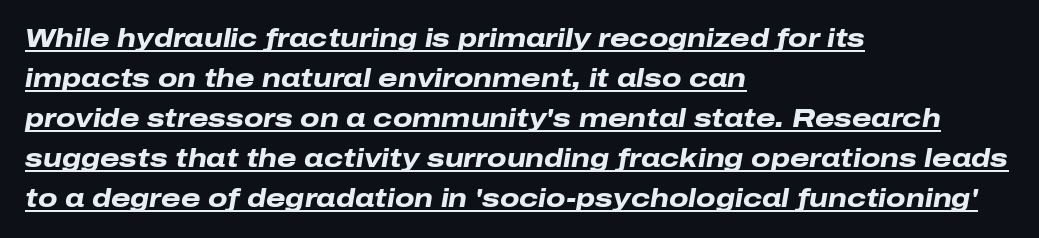
Q: Is the text bold? A: Yes.
Q: Is the text italic (slanted)? A: Yes, it leans right by about 10 degrees.
Q: Is the text underlined? A: Yes.
Q: How is the paragraph aligned? A: Left-aligned.
Q: Is the spacing between letters normal or unusually wide? A: Normal.
Q: Is the spacing between lines tight, normal or loose? A: Normal.
